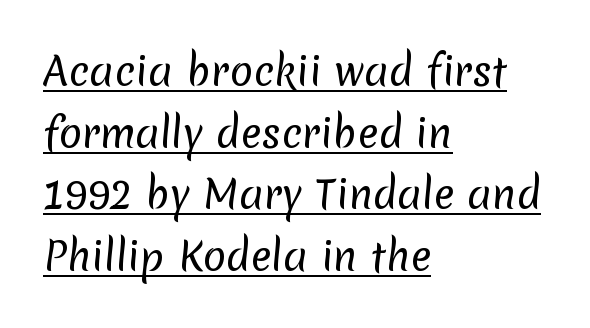
The image shows 39 px regular-weight sans-serif type; set left-aligned, normal line spacing (1.58x), normal letter spacing, underlined; low stroke contrast and a medium x-height.
